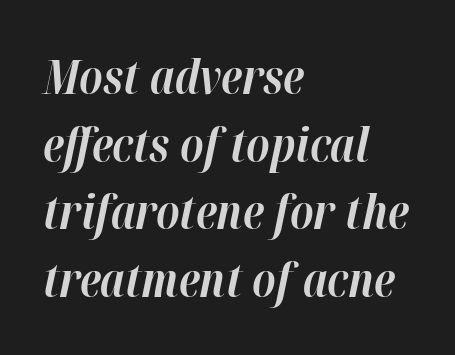
{"italic": "yes", "lean": "right", "slant_degrees": 12, "bold": "yes", "weight": "bold", "width": "normal", "stroke_contrast": "high", "x_height": "medium", "monospaced": "no", "underline": "no", "align": "left", "line_spacing": "normal", "line_spacing_ratio": 1.44, "letter_spacing": "normal", "letter_spacing_em": 0.0, "glyph_px": 47}
